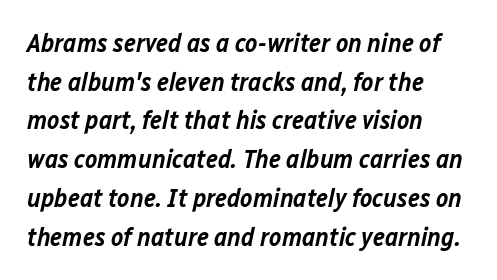
{"italic": "yes", "lean": "right", "slant_degrees": 12, "bold": "semi", "underline": "no", "align": "left", "line_spacing": "normal", "line_spacing_ratio": 1.49, "letter_spacing": "normal", "letter_spacing_em": 0.0, "glyph_px": 26}
